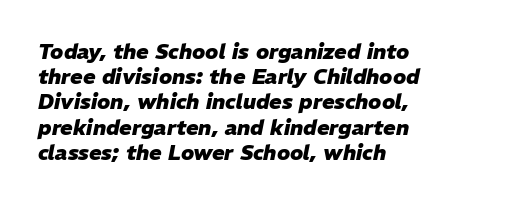
There is no visible air inserted between adjacent glyphs. The space beneath each line is pristine and unruled. Alignment: flush left. What weight is shown? A full bold with thick strokes.
